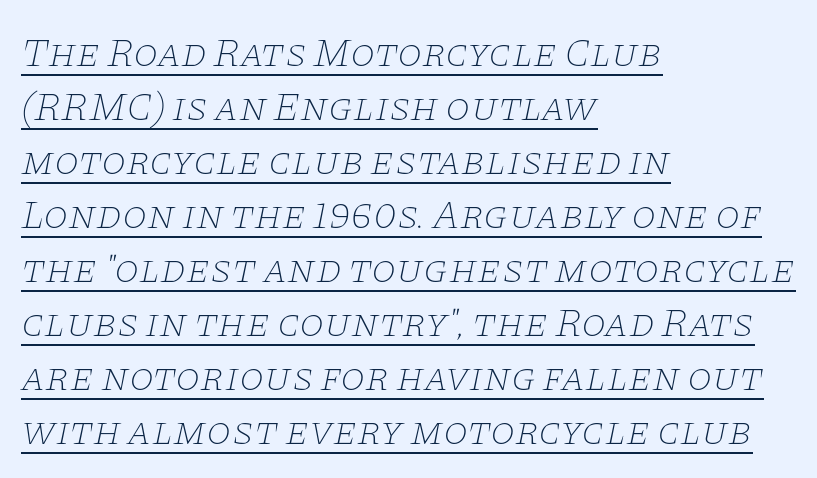
{"serif": "yes", "italic": "yes", "lean": "right", "slant_degrees": 11, "bold": "no", "weight": "thin", "width": "wide", "stroke_contrast": "low", "x_height": "large", "monospaced": "no", "underline": "yes", "align": "left", "line_spacing": "normal", "line_spacing_ratio": 1.35, "letter_spacing": "normal", "letter_spacing_em": 0.0, "glyph_px": 40}
